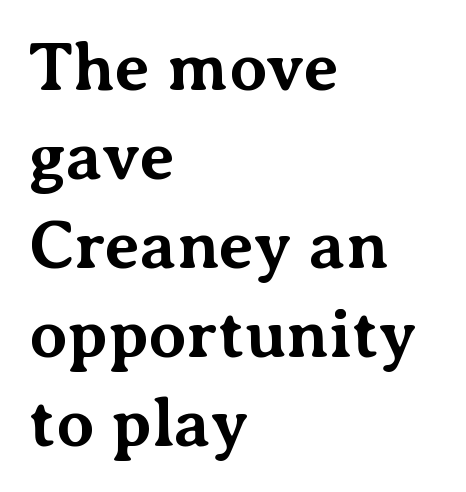
The zone under the glyphs is completely vacant. This rendering uses left alignment, leaving the right contour irregular. The rendering uses natural spacing where letterforms have individual widths. No italicization has been applied; the sample stays upright.
